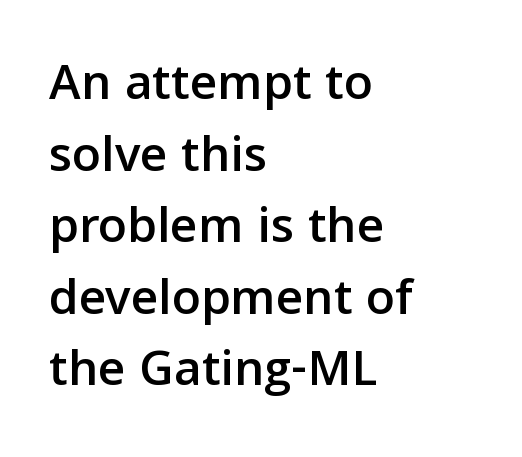
{"serif": "no", "italic": "no", "width": "normal", "stroke_contrast": "low", "x_height": "medium", "monospaced": "no", "underline": "no", "align": "left", "line_spacing": "normal", "line_spacing_ratio": 1.35, "letter_spacing": "normal", "letter_spacing_em": 0.0, "glyph_px": 53}
